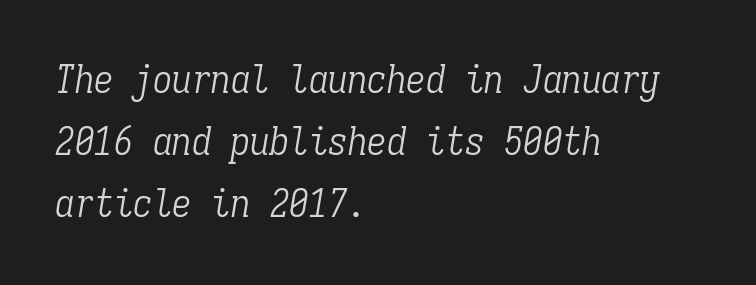
The image shows 39 px light, condensed serif type, italic (leaning right), monospaced; set left-aligned, normal line spacing (1.59x), normal letter spacing, not underlined; low stroke contrast and a medium x-height.
